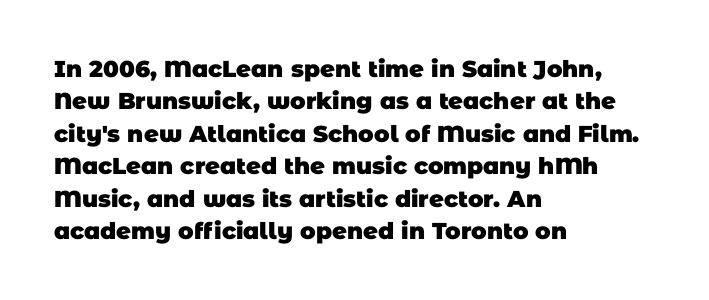
{"bold": "yes", "underline": "no", "align": "left", "line_spacing": "normal", "line_spacing_ratio": 1.41, "letter_spacing": "normal", "letter_spacing_em": 0.0, "glyph_px": 23}
